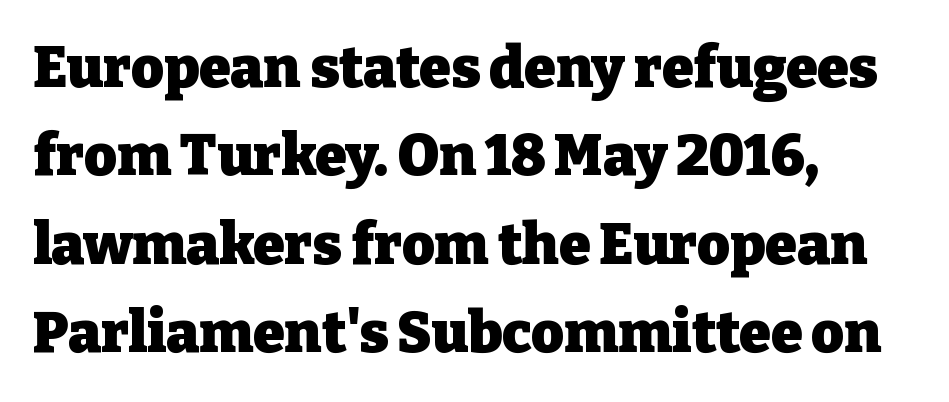
The image shows 57 px heavy serif type, upright; set left-aligned, normal line spacing (1.55x), normal letter spacing, not underlined; low stroke contrast and a medium x-height.
